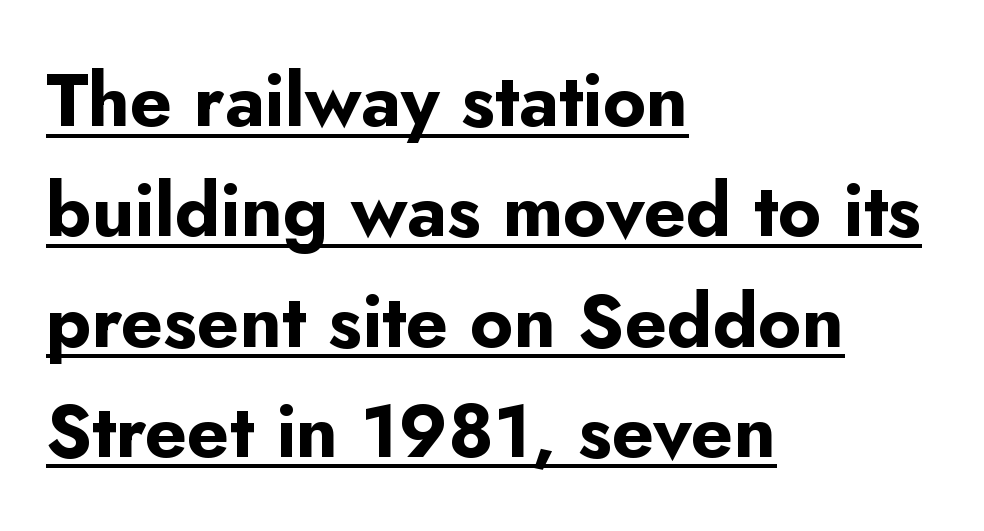
Q: Is the text bold? A: Yes.
Q: Is the text italic (slanted)? A: No, it is upright.
Q: Is the typeface a serif or a sans-serif typeface? A: Sans-serif.
Q: Is the text underlined? A: Yes.
Q: How is the paragraph aligned? A: Left-aligned.
Q: Is the spacing between letters normal or unusually wide? A: Normal.
Q: Is the spacing between lines tight, normal or loose? A: Normal.
Q: Width (condensed, normal, or wide)? A: Normal.
Q: Stroke contrast? A: Low.
Q: x-height? A: Small.
Q: Monospaced? A: No.
